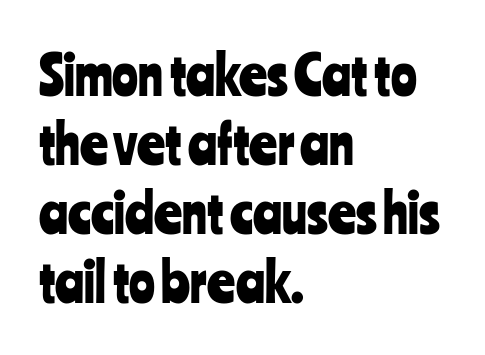
Q: Is the text italic (slanted)? A: No, it is upright.
Q: Is the typeface a serif or a sans-serif typeface? A: Sans-serif.
Q: Is the text underlined? A: No.
Q: How is the paragraph aligned? A: Left-aligned.
Q: Is the spacing between letters normal or unusually wide? A: Normal.
Q: Is the spacing between lines tight, normal or loose? A: Normal.
Q: Width (condensed, normal, or wide)? A: Condensed.
Q: Stroke contrast? A: Low.
Q: x-height? A: Medium.
Q: Monospaced? A: No.
